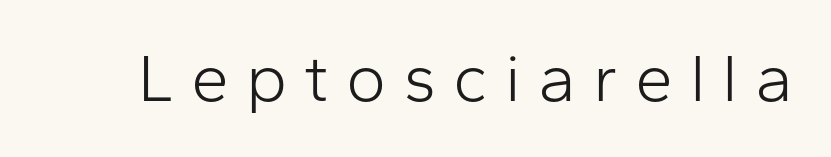
The horizontal fit of the characters is loose and conspicuously gappy. Honestly, there is no underline to notice here at all. You could not count columns in this text — the font is proportionally spaced. The lettering holds an erect, upright posture throughout. Stroke thickness stays within the range of a standard reading face or lighter.
